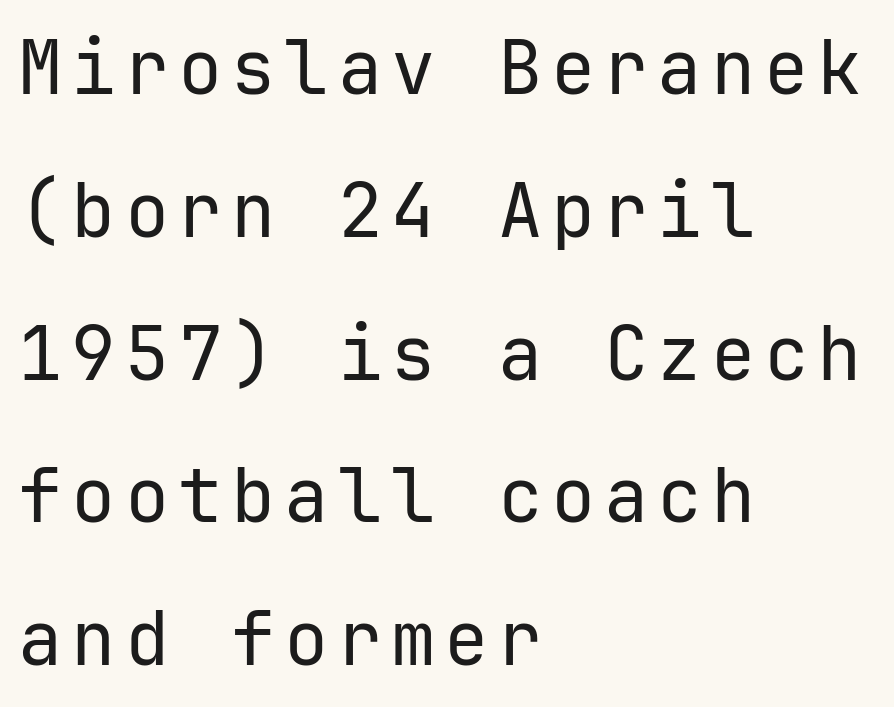
These lines were composed using upright roman letters. The string is rendered with underlining switched off. The leading is generous, giving the passage an open texture. The face looks like a standard text weight, possibly lighter.
